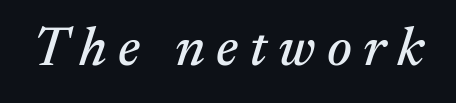
{"serif": "yes", "italic": "yes", "lean": "right", "slant_degrees": 17, "width": "normal", "stroke_contrast": "medium", "x_height": "medium", "monospaced": "no", "underline": "no", "letter_spacing": "wide", "letter_spacing_em": 0.2, "glyph_px": 56}
